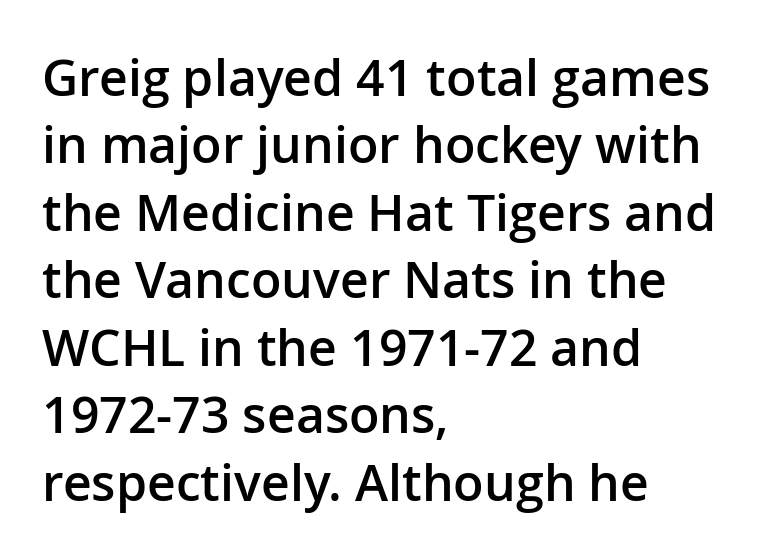
{"serif": "no", "italic": "no", "bold": "semi", "weight": "semibold", "width": "normal", "stroke_contrast": "low", "x_height": "medium", "monospaced": "no", "underline": "no", "align": "left", "line_spacing": "normal", "line_spacing_ratio": 1.35, "letter_spacing": "normal", "letter_spacing_em": 0.0, "glyph_px": 50}
